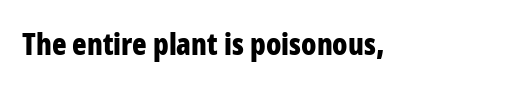
Look at the stroke-to-counter ratio: heavy, a bold. Tracking value appears to be zero — textbook default spacing. Observe the absence of serifs on each vertical stroke in this sample. Proportional: the letters do not fall into vertical columns.
